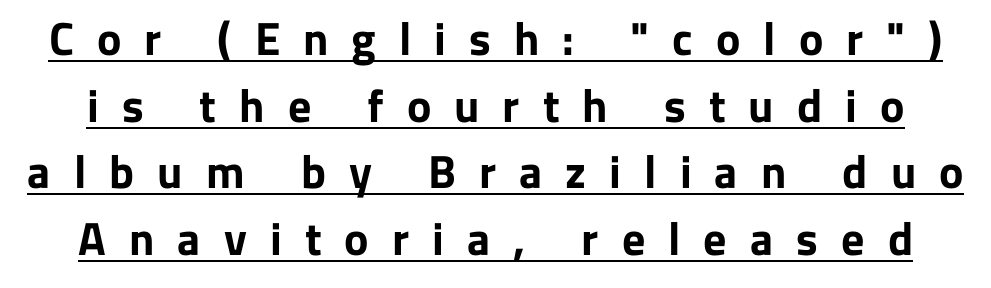
Q: Is the text bold? A: Yes.
Q: Is the text italic (slanted)? A: No, it is upright.
Q: Is the typeface a serif or a sans-serif typeface? A: Sans-serif.
Q: Is the text underlined? A: Yes.
Q: Is the spacing between letters normal or unusually wide? A: Unusually wide.
Q: Is the spacing between lines tight, normal or loose? A: Normal.
Q: Width (condensed, normal, or wide)? A: Normal.
Q: Stroke contrast? A: Low.
Q: x-height? A: Medium.
Q: Monospaced? A: No.
